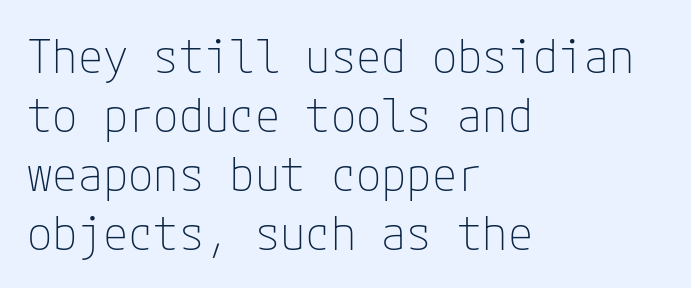
{"serif": "no", "italic": "no", "bold": "no", "weight": "thin", "width": "normal", "stroke_contrast": "low", "x_height": "medium", "underline": "no", "align": "left", "line_spacing": "normal", "line_spacing_ratio": 1.28, "letter_spacing": "normal", "letter_spacing_em": 0.0, "glyph_px": 46}
